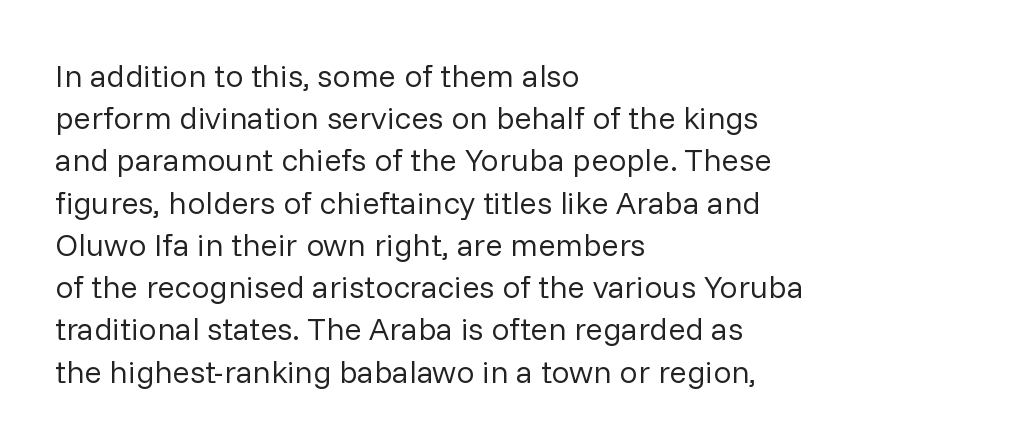
Looks like regular typesetting: each glyph gets only the width it needs. The compositor pushed each line to the left boundary. Nope, no serifs anywhere on these letters. This rendering features lettering with no underline.
